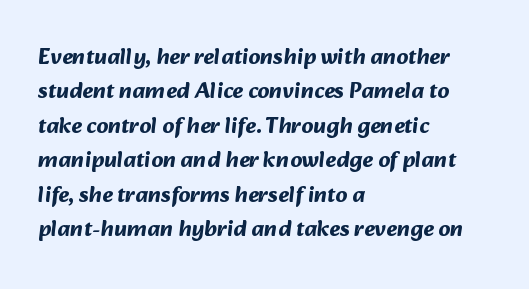
The image shows 23 px bold type; set left-aligned, normal line spacing (1.5x), normal letter spacing, not underlined.
